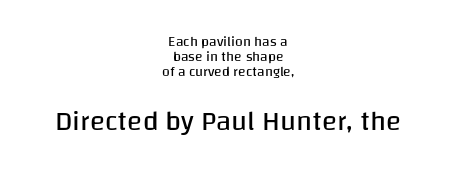
The image shows 28 px regular-weight sans-serif type, upright; set centered, tight line spacing (1.06x), normal letter spacing, not underlined; the second (bottom) block is 2.0x larger; low stroke contrast and a large x-height.
